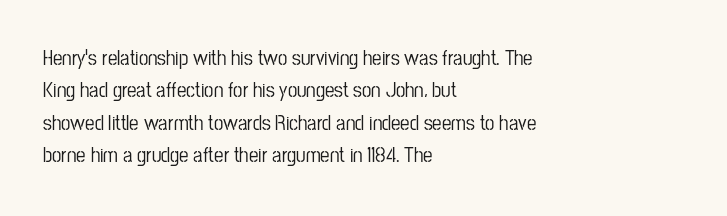
{"italic": "no", "underline": "no", "align": "left", "line_spacing": "normal", "line_spacing_ratio": 1.54, "letter_spacing": "normal", "letter_spacing_em": 0.0, "glyph_px": 21}
